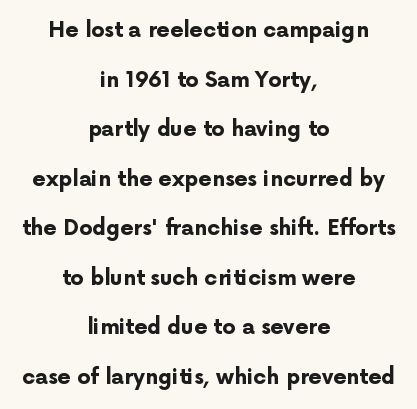
{"italic": "no", "bold": "yes", "underline": "no", "align": "center", "line_spacing": "loose", "line_spacing_ratio": 2.36, "letter_spacing": "normal", "letter_spacing_em": 0.0, "glyph_px": 21}
